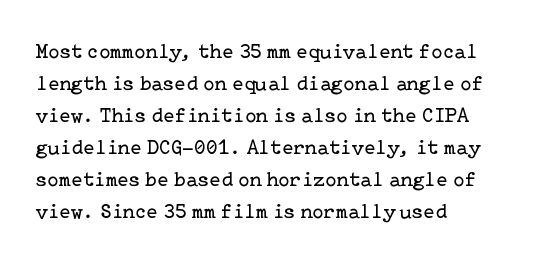
The image shows 21 px text type, upright; set left-aligned, normal line spacing (1.52x), normal letter spacing, not underlined.
